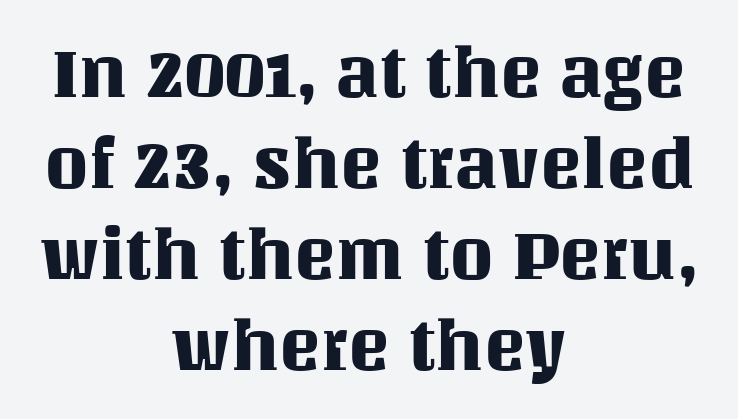
Q: Is the text italic (slanted)? A: No, it is upright.
Q: Is the text underlined? A: No.
Q: How is the paragraph aligned? A: Centered.
Q: Is the spacing between letters normal or unusually wide? A: Normal.
Q: Is the spacing between lines tight, normal or loose? A: Normal.
Q: Width (condensed, normal, or wide)? A: Normal.
Q: Stroke contrast? A: Medium.
Q: x-height? A: Large.
Q: Monospaced? A: No.
